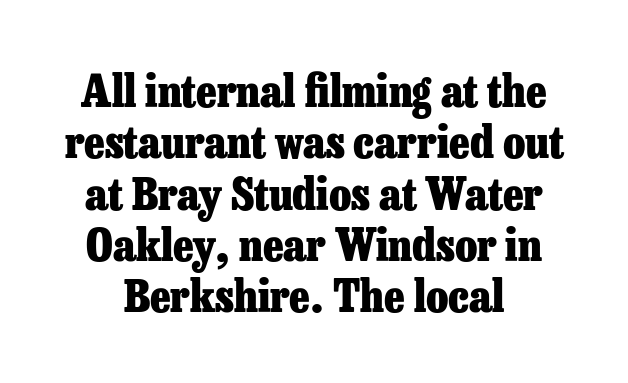
The face used here is seriffed, in the tradition of book romans. Each letter keeps its own natural width here, so spacing adapts to shape. Rule under the text: the space is simply empty. Italic? Not at all — the glyphs are vertical. Each word holds together tightly as a unit, with standard inter-letter gaps.
